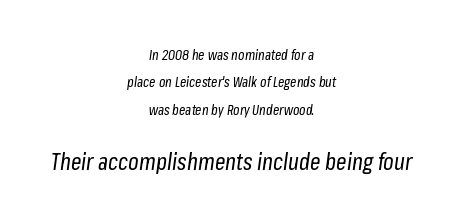
{"italic": "yes", "lean": "right", "slant_degrees": 8, "bold": "no", "underline": "no", "align": "center", "line_spacing": "loose", "line_spacing_ratio": 1.95, "letter_spacing": "normal", "letter_spacing_em": 0.0, "larger_block": "second", "size_ratio": 1.64, "glyph_px": 23}
